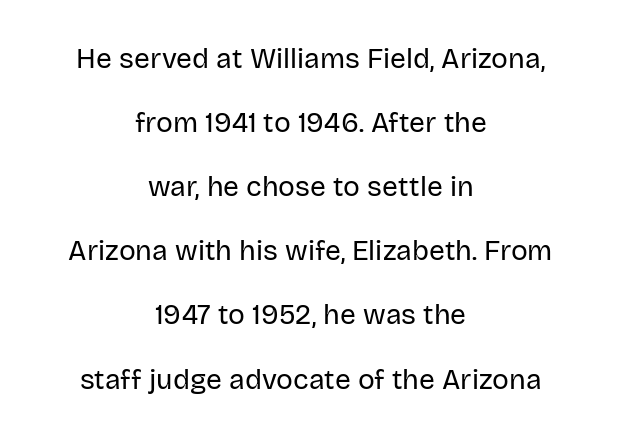
{"serif": "no", "italic": "no", "bold": "no", "weight": "regular", "width": "normal", "stroke_contrast": "low", "x_height": "large", "monospaced": "no", "underline": "no", "align": "center", "line_spacing": "loose", "line_spacing_ratio": 2.29, "letter_spacing": "normal", "letter_spacing_em": 0.0, "glyph_px": 28}
